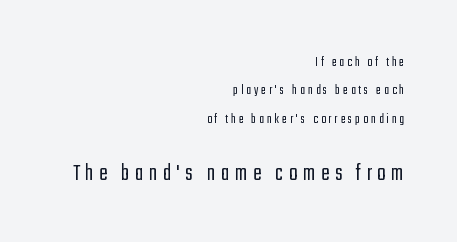
Q: Is the text bold? A: No.
Q: Is the text italic (slanted)? A: No, it is upright.
Q: Is the text underlined? A: No.
Q: How is the paragraph aligned? A: Right-aligned.
Q: Is the spacing between letters normal or unusually wide? A: Unusually wide.
Q: Is the spacing between lines tight, normal or loose? A: Loose.
Q: Which block of text is set in a larger size, the first (top) or the second (bottom)? A: The second (bottom) one.
